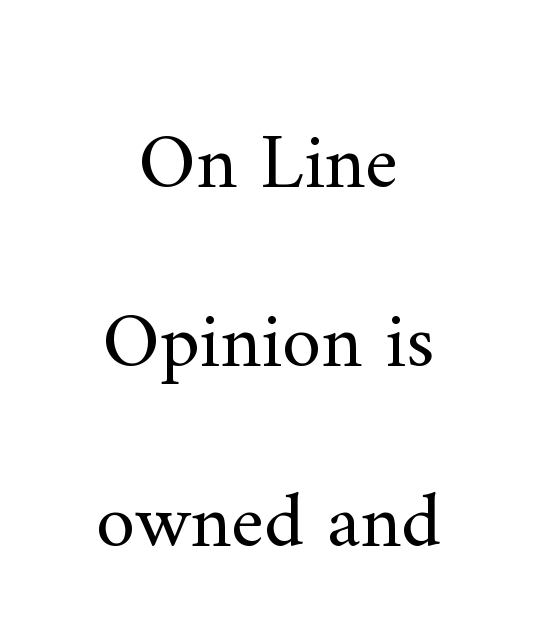
{"serif": "yes", "italic": "no", "bold": "no", "weight": "regular", "width": "normal", "stroke_contrast": "medium", "x_height": "small", "monospaced": "no", "underline": "no", "align": "center", "line_spacing": "loose", "line_spacing_ratio": 2.27, "letter_spacing": "normal", "letter_spacing_em": 0.0, "glyph_px": 79}
